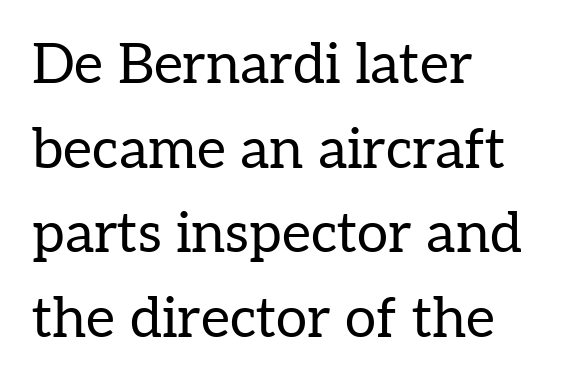
The image shows 56 px regular-weight serif type, upright; set left-aligned, normal line spacing (1.51x), normal letter spacing, not underlined; low stroke contrast and a medium x-height.
